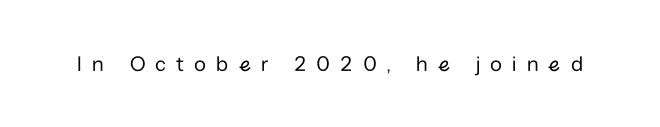
The letterforms sit at book weight or below. The foot of each line stays bare and open. A roman cut, with each character standing at attention. The line texture is sparse and dotted thanks to wide tracking.
